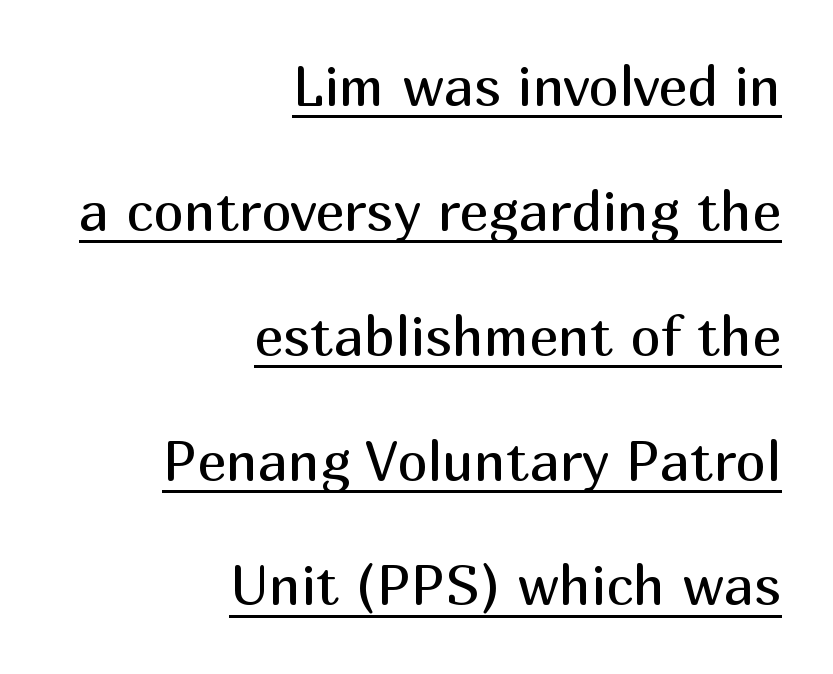
Looks like regular typesetting: each glyph gets only the width it needs. Right-aligned paragraph, ragged on the left. The rendered words wear a rule along their underside. The axis of the letterforms is exactly vertical. Classification — sans serif. Quick note: interline space is abundant.
